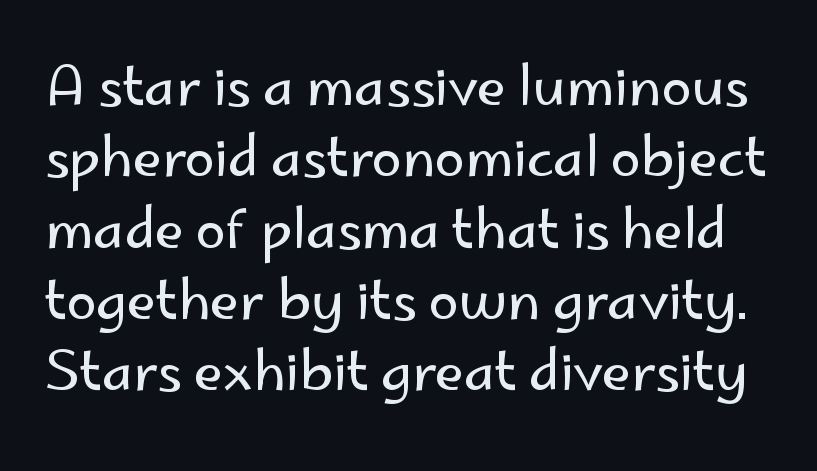
{"serif": "no", "italic": "no", "bold": "no", "weight": "regular", "width": "normal", "stroke_contrast": "low", "x_height": "small", "monospaced": "no", "underline": "no", "line_spacing": "normal", "line_spacing_ratio": 1.32, "letter_spacing": "normal", "letter_spacing_em": 0.0, "glyph_px": 54}
